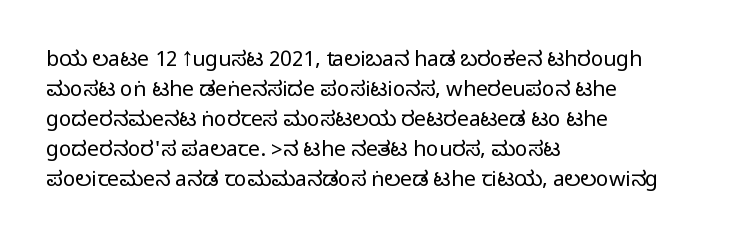
{"italic": "no", "underline": "no", "align": "left", "line_spacing": "normal", "line_spacing_ratio": 1.43, "letter_spacing": "normal", "letter_spacing_em": 0.0, "glyph_px": 21}
